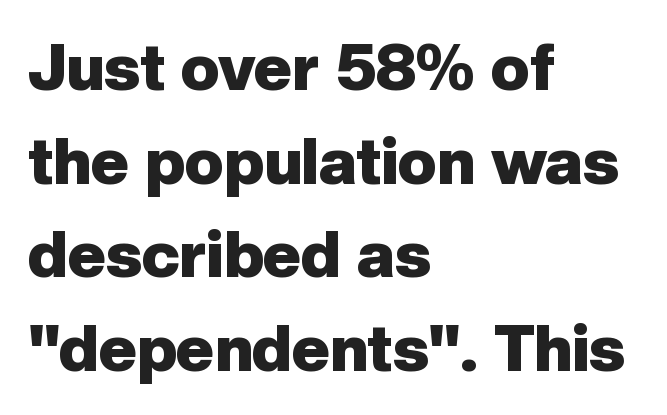
The image shows 65 px heavy sans-serif type, upright; set left-aligned, normal line spacing (1.44x), normal letter spacing, not underlined; low stroke contrast and a medium x-height.
